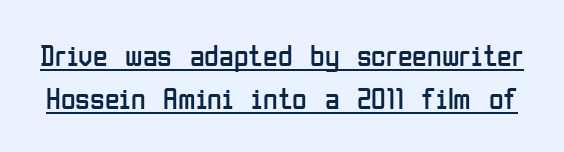
The typography opts for an upright posture over an oblique one. Weight class: somewhere from thin through regular. Students, observe the line beneath the letters — that is underlining. Standard letterfit; no display-style spreading of the glyphs. The passage shown is typeset with a sans-serif family.
